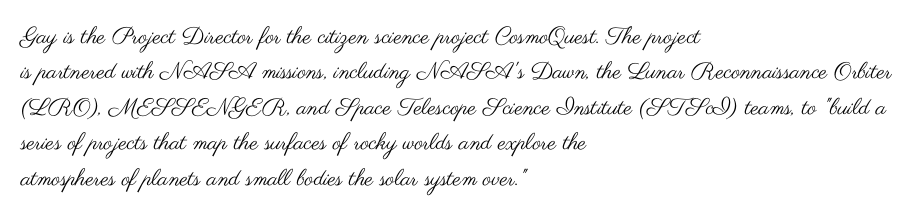
{"bold": "no", "underline": "no", "align": "left", "line_spacing": "normal", "line_spacing_ratio": 1.54, "letter_spacing": "normal", "letter_spacing_em": 0.0, "glyph_px": 23}
